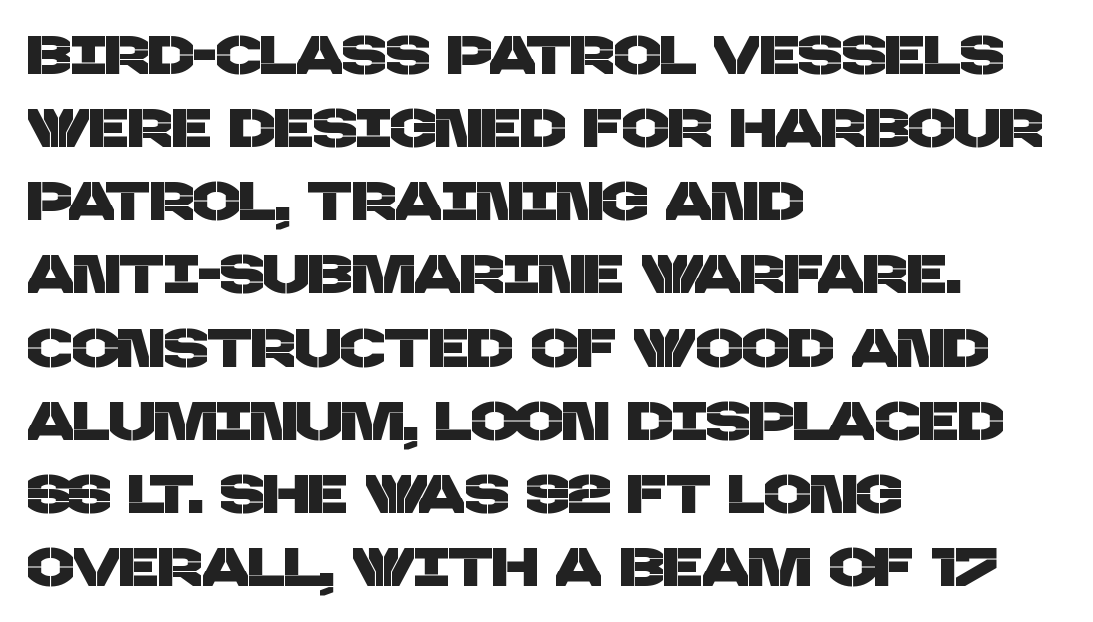
The image shows 55 px sans-serif type; set left-aligned, normal line spacing (1.33x), normal letter spacing, not underlined; low stroke contrast and a large x-height.
